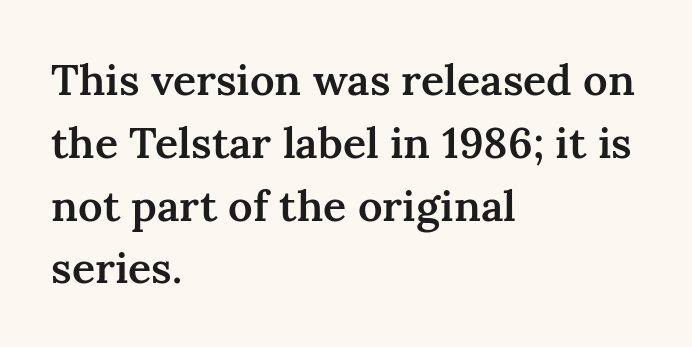
Q: Is the text bold? A: Semi-bold.
Q: Is the text italic (slanted)? A: No, it is upright.
Q: Is the typeface a serif or a sans-serif typeface? A: Serif.
Q: Is the text underlined? A: No.
Q: How is the paragraph aligned? A: Left-aligned.
Q: Is the spacing between letters normal or unusually wide? A: Normal.
Q: Is the spacing between lines tight, normal or loose? A: Normal.
Q: Width (condensed, normal, or wide)? A: Normal.
Q: Stroke contrast? A: Medium.
Q: x-height? A: Medium.
Q: Monospaced? A: No.
